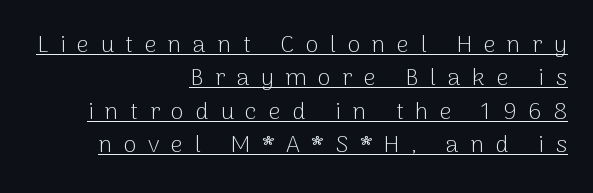
{"italic": "no", "bold": "no", "underline": "yes", "align": "right", "line_spacing": "normal", "line_spacing_ratio": 1.39, "letter_spacing": "wide", "letter_spacing_em": 0.48, "glyph_px": 24}
